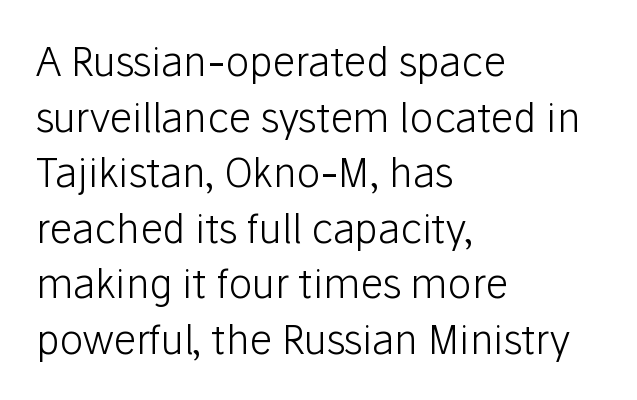
Q: Is the text bold? A: No.
Q: Is the text italic (slanted)? A: No, it is upright.
Q: Is the typeface a serif or a sans-serif typeface? A: Sans-serif.
Q: Is the text underlined? A: No.
Q: How is the paragraph aligned? A: Left-aligned.
Q: Is the spacing between letters normal or unusually wide? A: Normal.
Q: Is the spacing between lines tight, normal or loose? A: Normal.
Q: Width (condensed, normal, or wide)? A: Normal.
Q: Stroke contrast? A: Low.
Q: x-height? A: Medium.
Q: Monospaced? A: No.
